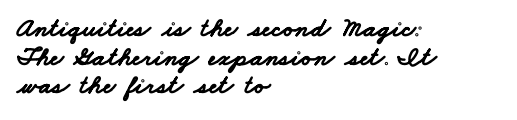
The image shows 27 px bold type; set left-aligned, tight line spacing (1.06x), normal letter spacing, not underlined.
